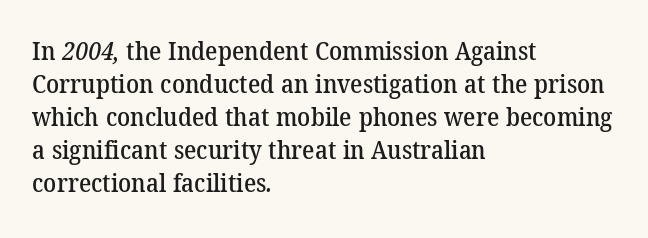
The image shows 26 px text type; set left-aligned, normal line spacing (1.27x), normal letter spacing, not underlined.
